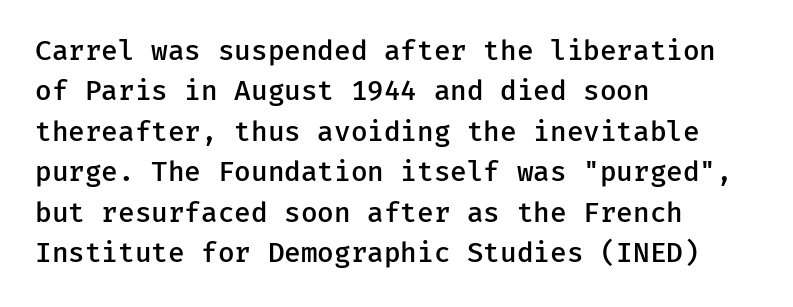
Q: Is the text bold? A: Semi-bold.
Q: Is the text italic (slanted)? A: No, it is upright.
Q: Is the text underlined? A: No.
Q: How is the paragraph aligned? A: Left-aligned.
Q: Is the spacing between letters normal or unusually wide? A: Normal.
Q: Is the spacing between lines tight, normal or loose? A: Normal.
